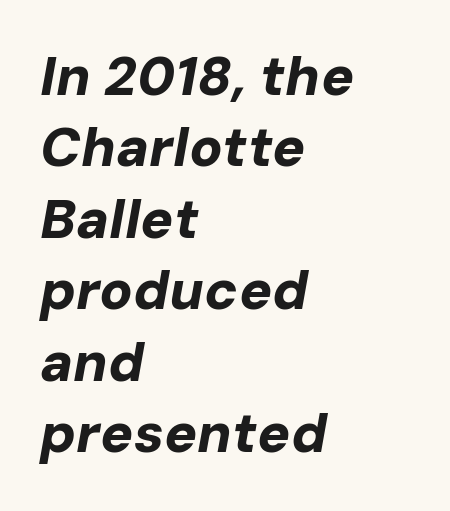
The image shows 55 px bold type, italic (leaning right); set left-aligned, normal line spacing (1.3x), normal letter spacing, not underlined; low stroke contrast and a medium x-height.
